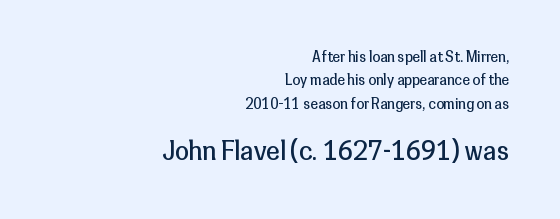
{"italic": "no", "bold": "no", "underline": "no", "align": "right", "line_spacing": "normal", "line_spacing_ratio": 1.67, "letter_spacing": "normal", "letter_spacing_em": 0.0, "larger_block": "second", "size_ratio": 1.79, "glyph_px": 25}
